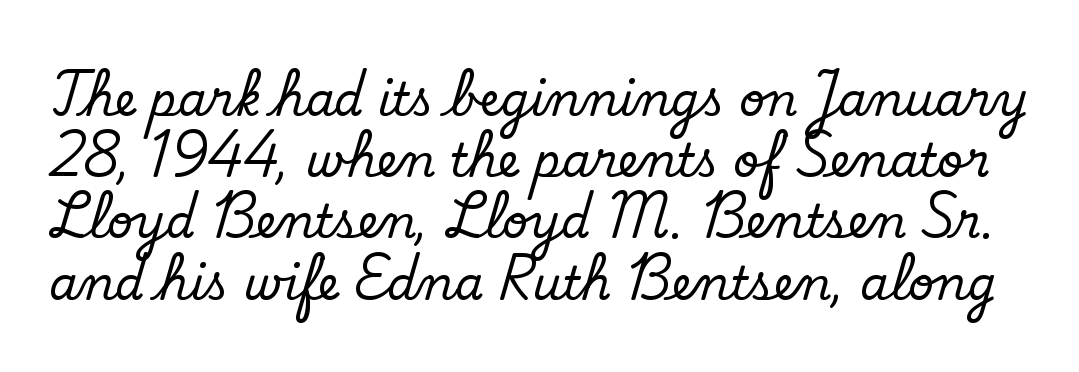
The image shows 46 px serif type; set normal line spacing (1.33x), normal letter spacing, not underlined; low stroke contrast and a small x-height.
